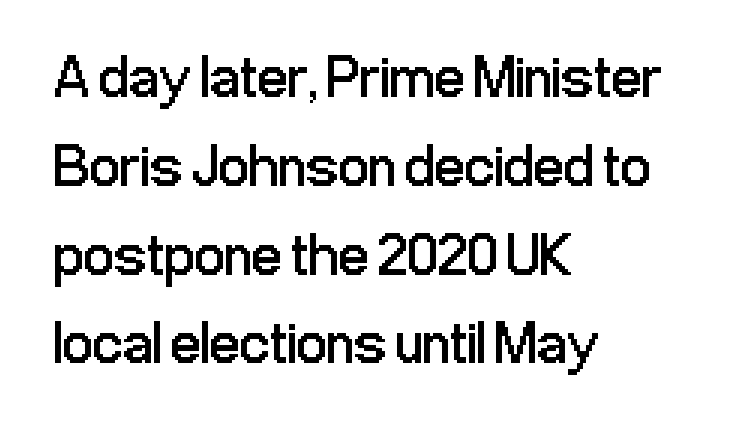
The image shows 60 px regular-weight, condensed sans-serif type, upright; set left-aligned, normal line spacing (1.48x), normal letter spacing, not underlined; low stroke contrast and a medium x-height.
